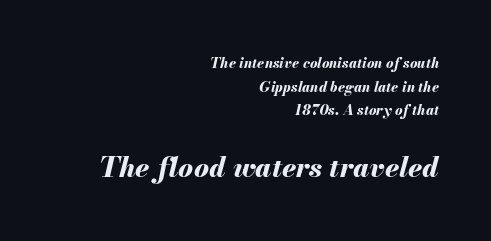
{"italic": "yes", "lean": "right", "slant_degrees": 13, "bold": "yes", "weight": "bold", "width": "normal", "stroke_contrast": "medium", "x_height": "small", "monospaced": "no", "underline": "no", "align": "right", "line_spacing": "normal", "line_spacing_ratio": 1.68, "letter_spacing": "normal", "letter_spacing_em": 0.0, "larger_block": "second", "size_ratio": 2.0, "glyph_px": 28}
